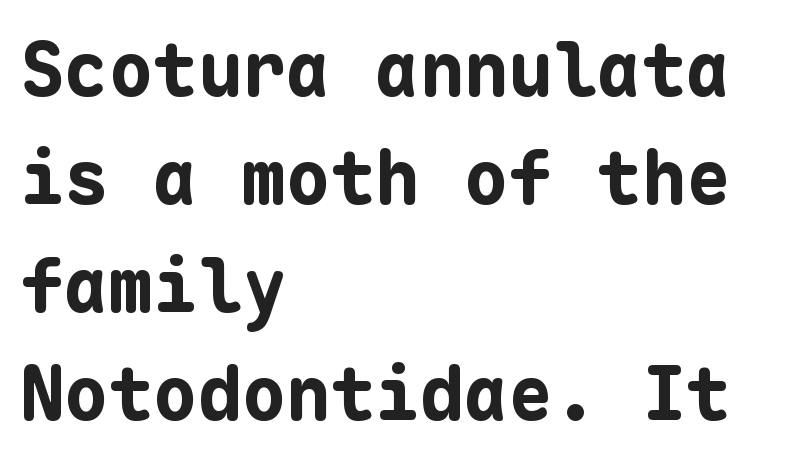
The image shows 74 px bold sans-serif type, upright, monospaced; set left-aligned, normal line spacing (1.46x), normal letter spacing, not underlined; low stroke contrast and a medium x-height.
